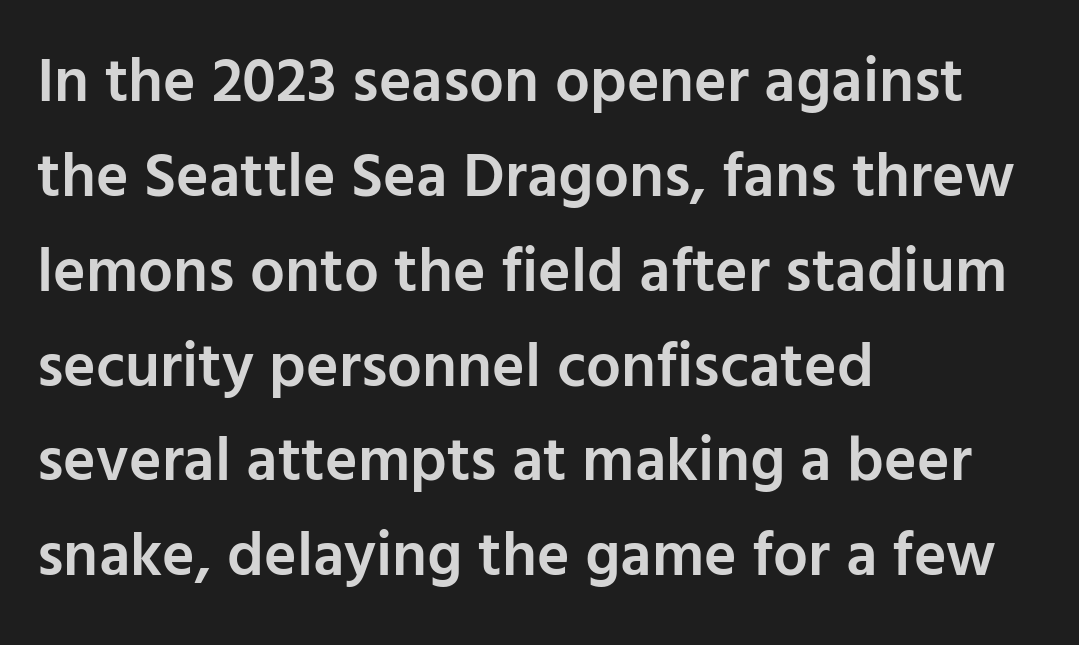
{"serif": "no", "italic": "no", "bold": "semi", "weight": "semibold", "width": "normal", "stroke_contrast": "low", "x_height": "medium", "monospaced": "no", "underline": "no", "align": "left", "line_spacing": "normal", "line_spacing_ratio": 1.53, "letter_spacing": "normal", "letter_spacing_em": 0.0, "glyph_px": 62}
